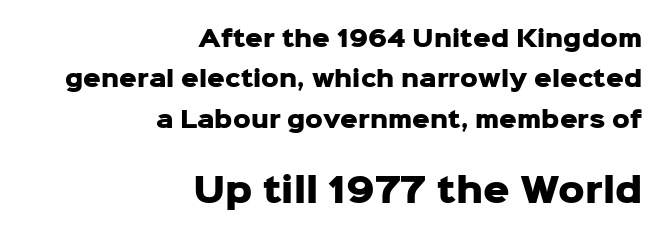
Words float on clear page, feet unadorned. The block sitting lower on the canvas is the one with enlarged characters. Serif or sans? Sans — the stroke terminals are bare. Is the block centered? No — it sits flush against the right margin. The letterforms sit shoulder to shoulder at normal distance. Varying glyph widths throughout — classic text-font behaviour.
